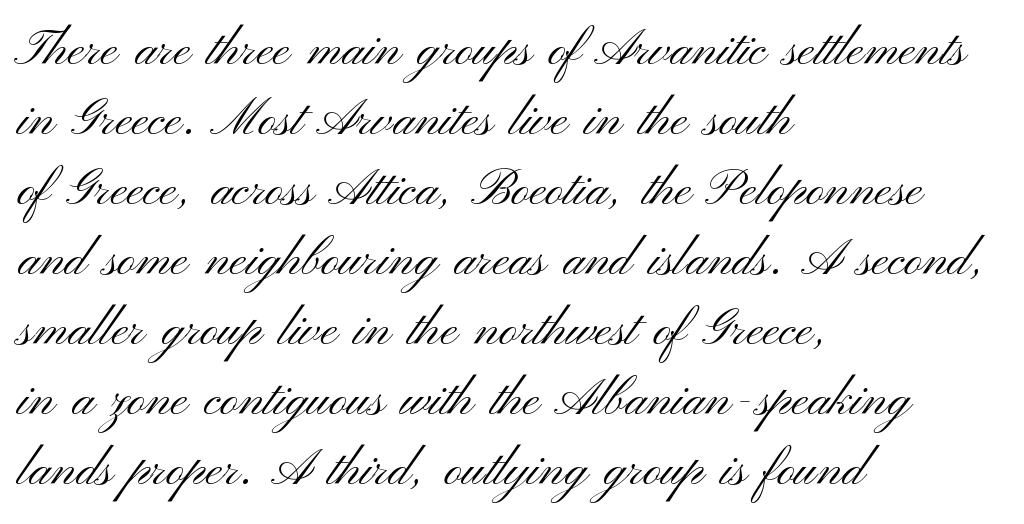
The image shows 50 px light, wide sans-serif type; set left-aligned, normal line spacing (1.4x), normal letter spacing, not underlined; medium stroke contrast and a small x-height.
